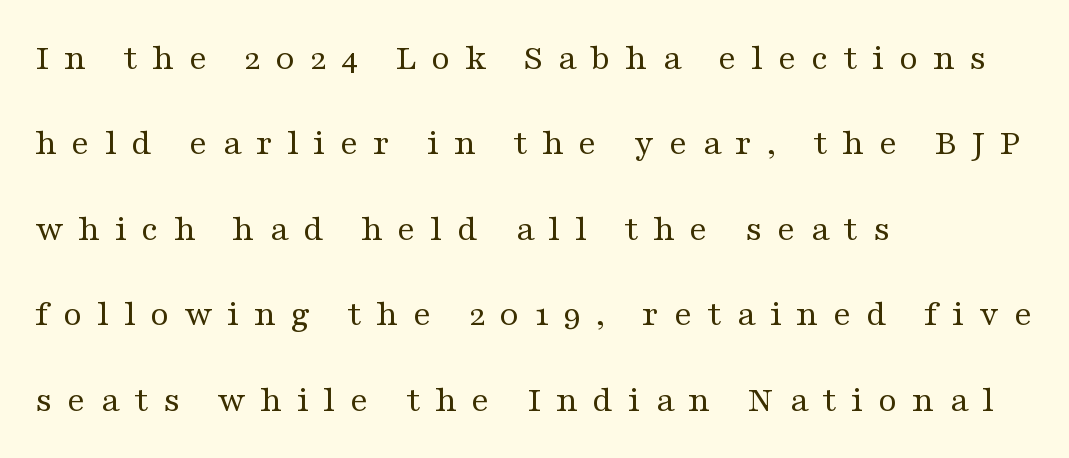
Q: Is the text bold? A: No.
Q: Is the text italic (slanted)? A: No, it is upright.
Q: Is the typeface a serif or a sans-serif typeface? A: Serif.
Q: Is the text underlined? A: No.
Q: How is the paragraph aligned? A: Left-aligned.
Q: Is the spacing between letters normal or unusually wide? A: Unusually wide.
Q: Is the spacing between lines tight, normal or loose? A: Loose.
Q: Width (condensed, normal, or wide)? A: Wide.
Q: Stroke contrast? A: Medium.
Q: x-height? A: Medium.
Q: Monospaced? A: No.
